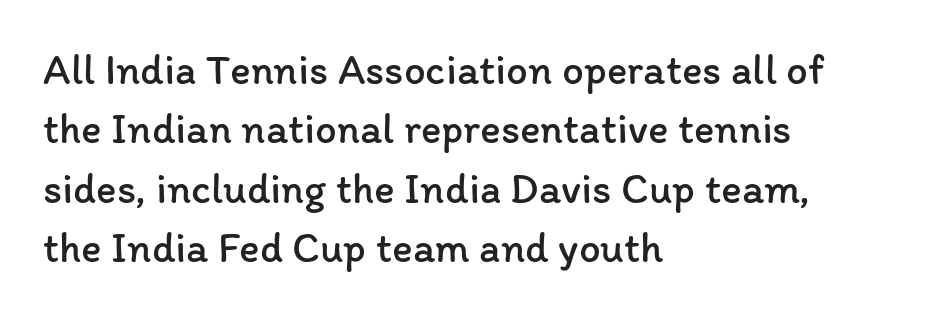
The image shows 43 px regular-weight type, upright; set left-aligned, normal line spacing (1.38x), normal letter spacing, not underlined; low stroke contrast and a medium x-height.
